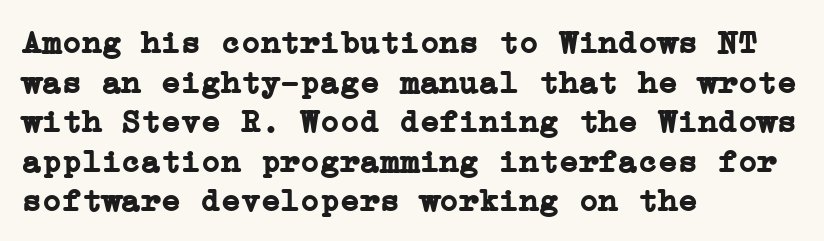
The image shows 33 px semibold serif type, upright; set left-aligned, line spacing 1.2x, normal letter spacing, not underlined; low stroke contrast and a medium x-height.
